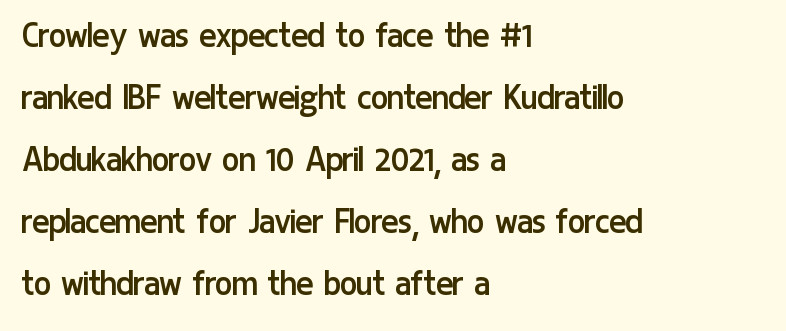
Q: Is the text bold? A: No.
Q: Is the text italic (slanted)? A: No, it is upright.
Q: Is the typeface a serif or a sans-serif typeface? A: Sans-serif.
Q: Is the text underlined? A: No.
Q: How is the paragraph aligned? A: Left-aligned.
Q: Is the spacing between letters normal or unusually wide? A: Normal.
Q: Is the spacing between lines tight, normal or loose? A: Normal.
Q: Width (condensed, normal, or wide)? A: Condensed.
Q: Stroke contrast? A: Low.
Q: x-height? A: Medium.
Q: Monospaced? A: No.
